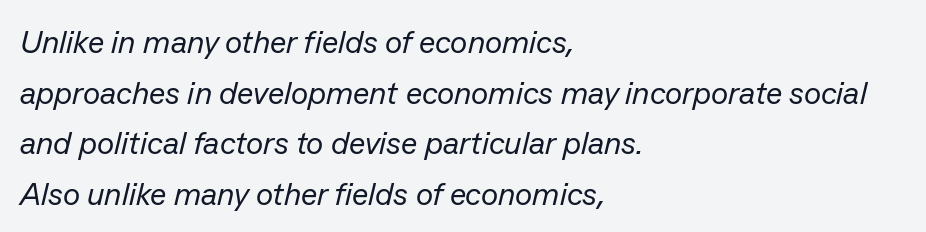
The image shows 32 px regular-weight type, italic (leaning right); set left-aligned, normal line spacing (1.58x), normal letter spacing, not underlined; low stroke contrast and a medium x-height.
